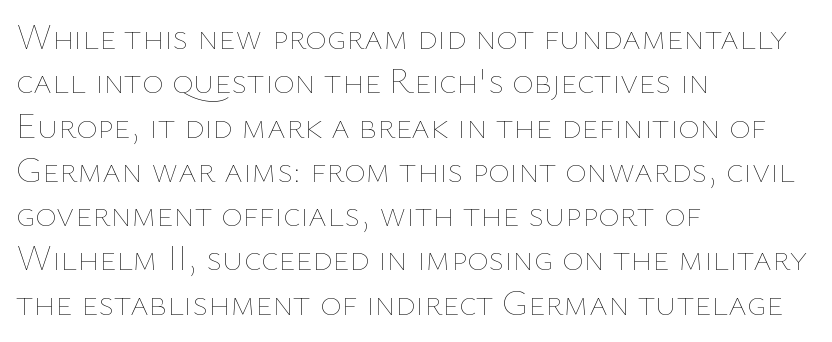
Q: Is the text bold? A: No.
Q: Is the text italic (slanted)? A: No, it is upright.
Q: Is the text underlined? A: No.
Q: How is the paragraph aligned? A: Left-aligned.
Q: Is the spacing between letters normal or unusually wide? A: Normal.
Q: Width (condensed, normal, or wide)? A: Normal.
Q: Stroke contrast? A: Low.
Q: x-height? A: Medium.
Q: Monospaced? A: No.
